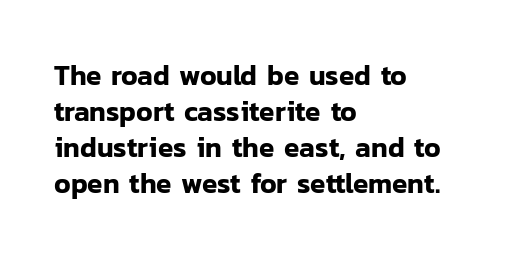
Nobody drew a line under any word here. Think of a printed novel: that variable character pitch is what you see here. Each line starts at the same left margin while the right side varies. What's the leading like? Ordinary, nothing unusual.
